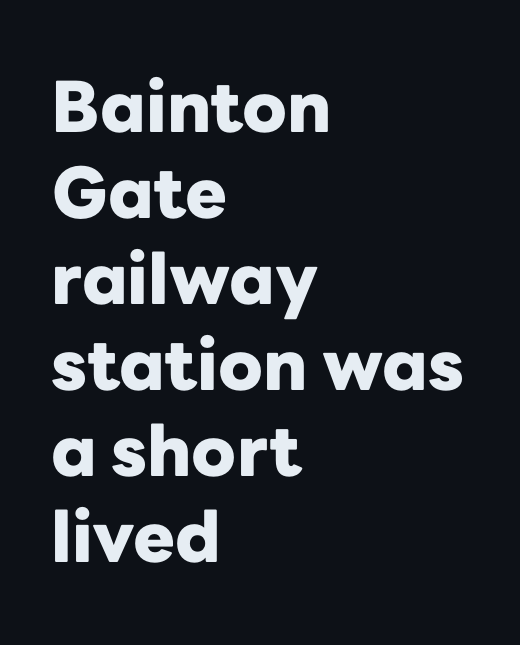
{"serif": "no", "italic": "no", "bold": "yes", "weight": "heavy", "width": "normal", "stroke_contrast": "low", "x_height": "medium", "monospaced": "no", "underline": "no", "align": "left", "line_spacing_ratio": 1.23, "letter_spacing": "normal", "letter_spacing_em": 0.0, "glyph_px": 70}
